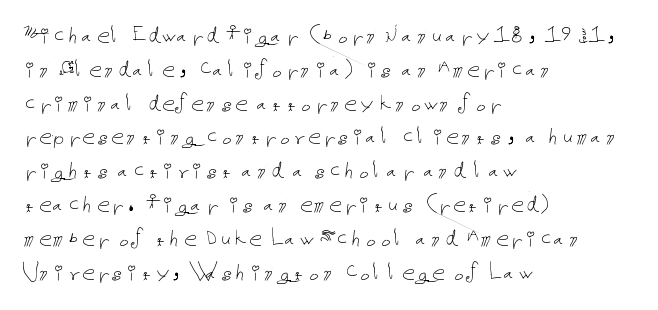
Descenders are the only things crossing below the line. Vertical strokes here are truly vertical. Compared with typical paragraphs, the rows here are spaced about the same. The setting favours the left margin, as ordinary paragraphs usually do.
